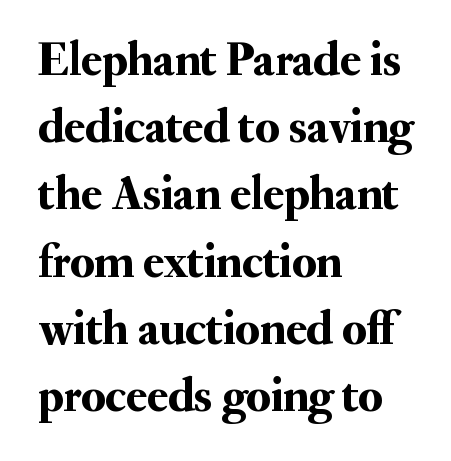
The image shows 48 px serif type, upright; set left-aligned, normal line spacing (1.4x), normal letter spacing, not underlined; medium stroke contrast and a small x-height.
